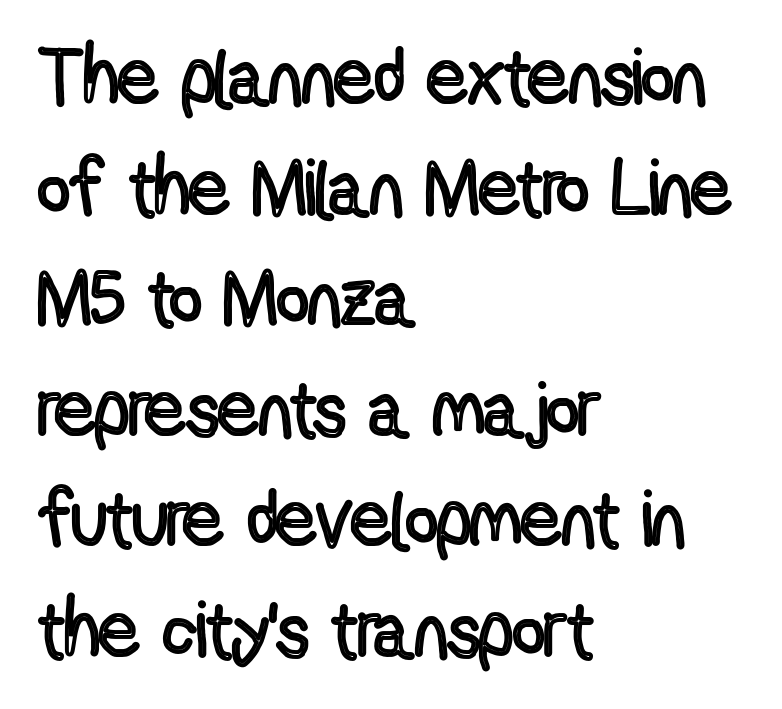
The image shows 79 px condensed type, upright; set left-aligned, normal line spacing (1.4x), normal letter spacing, not underlined; a medium x-height.
